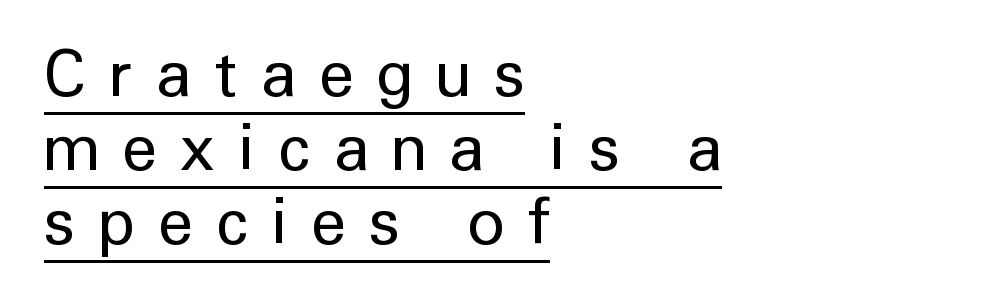
{"serif": "no", "italic": "no", "bold": "no", "weight": "regular", "width": "normal", "stroke_contrast": "low", "x_height": "medium", "monospaced": "no", "underline": "yes", "align": "left", "line_spacing_ratio": 1.16, "letter_spacing": "wide", "letter_spacing_em": 0.37, "glyph_px": 64}
